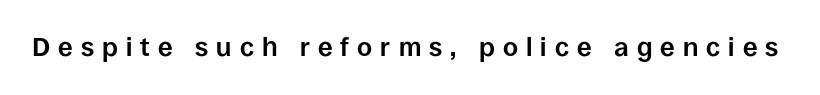
{"italic": "no", "bold": "yes", "underline": "no", "letter_spacing": "wide", "letter_spacing_em": 0.31, "glyph_px": 26}
